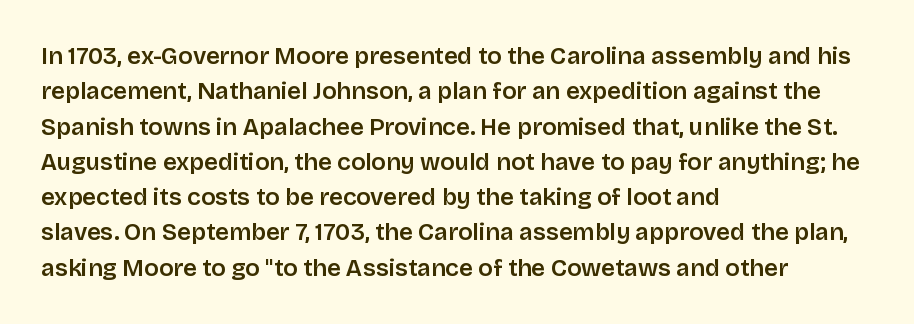
The passage shown stacks its lines at a standard gap. No extra tracking has been applied to these lines. Compared with a centered layout, this one pins lines to the left instead. The area under the type is left untouched. When letters stand straight like this, we call the style roman or upright.
